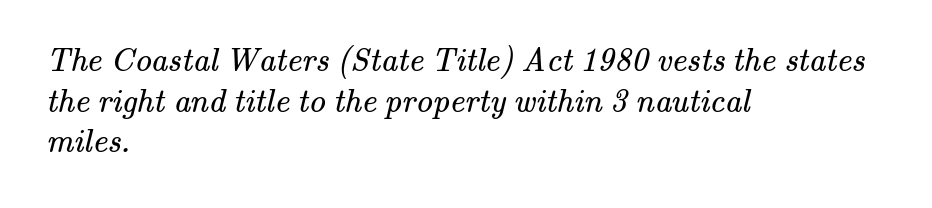
The image shows 33 px regular-weight serif type; set left-aligned, line spacing 1.23x, normal letter spacing, not underlined; medium stroke contrast and a small x-height.
